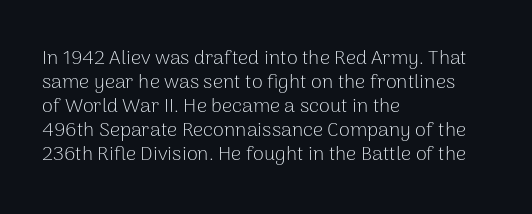
The image shows 20 px text type, upright; set left-aligned, line spacing 1.2x, normal letter spacing, not underlined.
